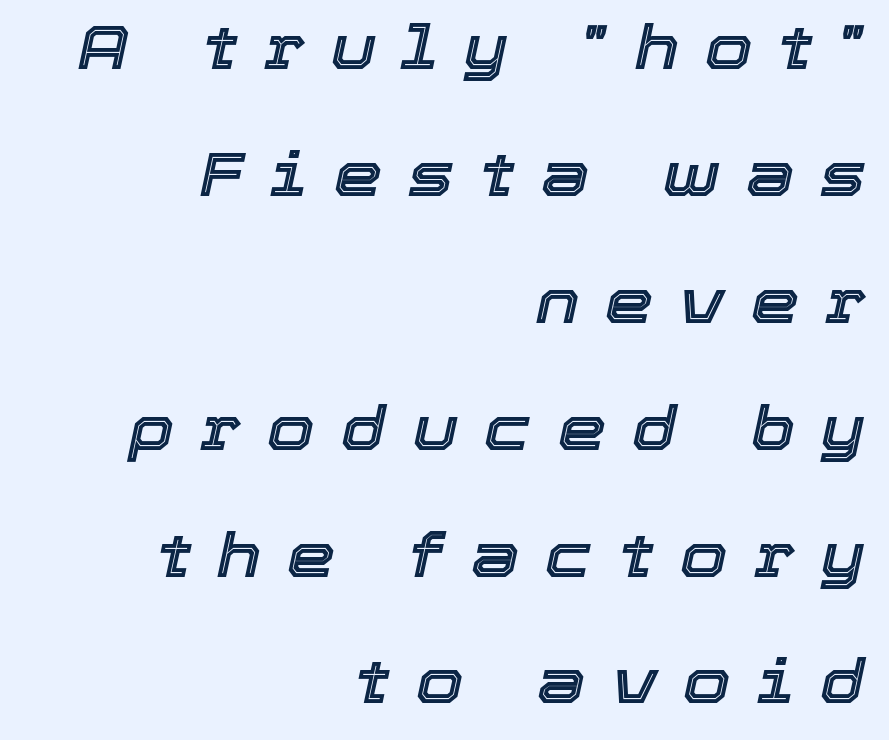
{"italic": "yes", "lean": "right", "slant_degrees": 12, "width": "normal", "x_height": "medium", "monospaced": "no", "underline": "no", "align": "right", "line_spacing": "loose", "line_spacing_ratio": 2.08, "letter_spacing": "wide", "letter_spacing_em": 0.43, "glyph_px": 61}
